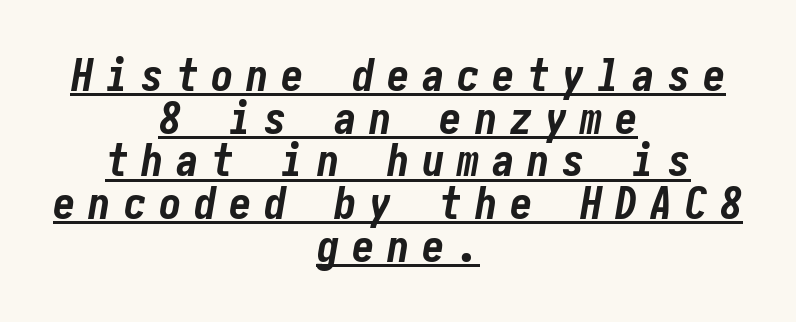
{"italic": "yes", "lean": "right", "slant_degrees": 10, "bold": "yes", "weight": "bold", "width": "condensed", "stroke_contrast": "low", "x_height": "medium", "underline": "yes", "align": "center", "line_spacing": "tight", "line_spacing_ratio": 0.95, "letter_spacing": "wide", "letter_spacing_em": 0.28, "glyph_px": 45}
